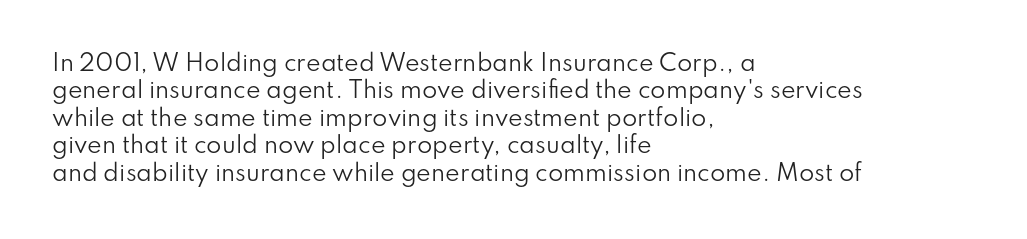
Q: Is the text bold? A: No.
Q: Is the text italic (slanted)? A: No, it is upright.
Q: Is the text underlined? A: No.
Q: How is the paragraph aligned? A: Left-aligned.
Q: Is the spacing between letters normal or unusually wide? A: Normal.
Q: Is the spacing between lines tight, normal or loose? A: Normal.
